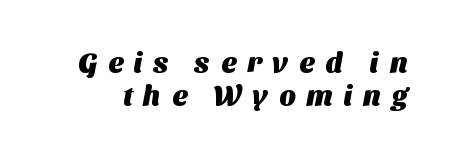
In terms of letterspacing, this is a distinctly airy, spread setting. Each row of text sits above clean, open space. Each letter keeps its own natural width here, so spacing adapts to shape. Stroke thickness is high; the sample reads as a true bold. Type style note: lacks serifs.
